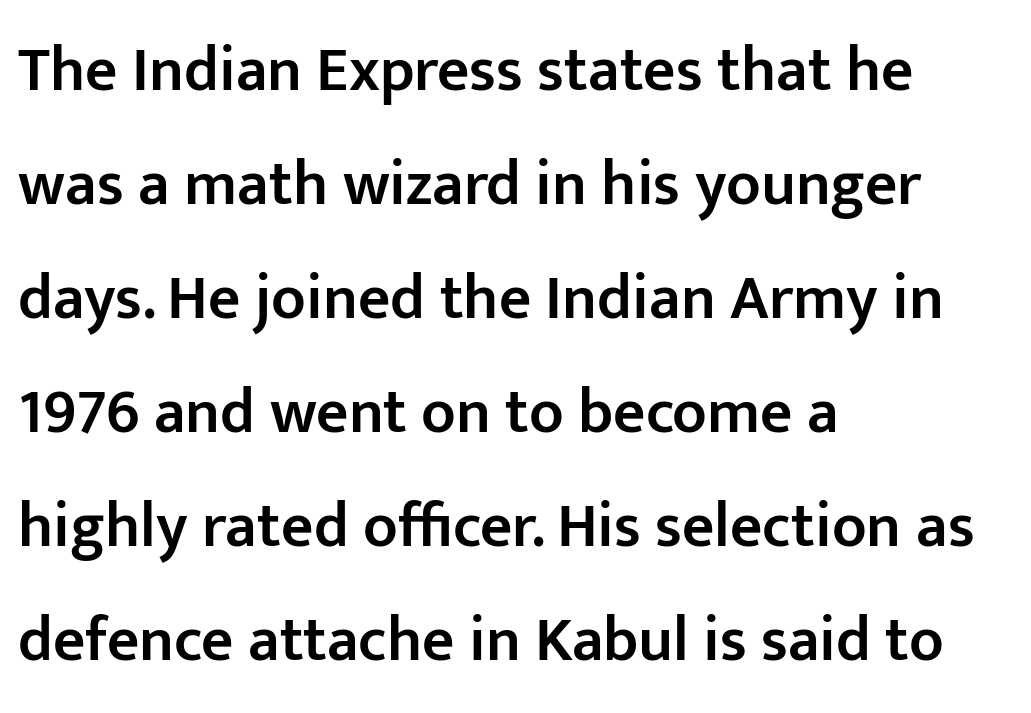
{"serif": "no", "italic": "no", "bold": "semi", "weight": "semibold", "width": "normal", "stroke_contrast": "low", "x_height": "medium", "monospaced": "no", "underline": "no", "align": "left", "line_spacing_ratio": 1.81, "letter_spacing": "normal", "letter_spacing_em": 0.0, "glyph_px": 63}
